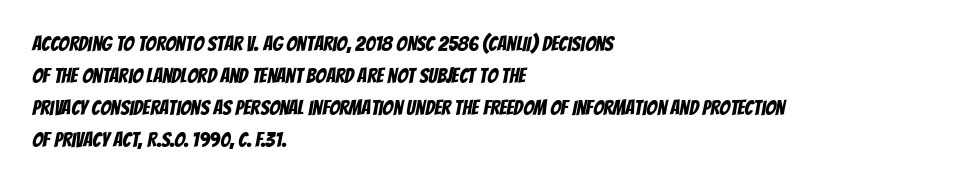
Q: Is the text underlined? A: No.
Q: How is the paragraph aligned? A: Left-aligned.
Q: Is the spacing between letters normal or unusually wide? A: Normal.
Q: Is the spacing between lines tight, normal or loose? A: Normal.
